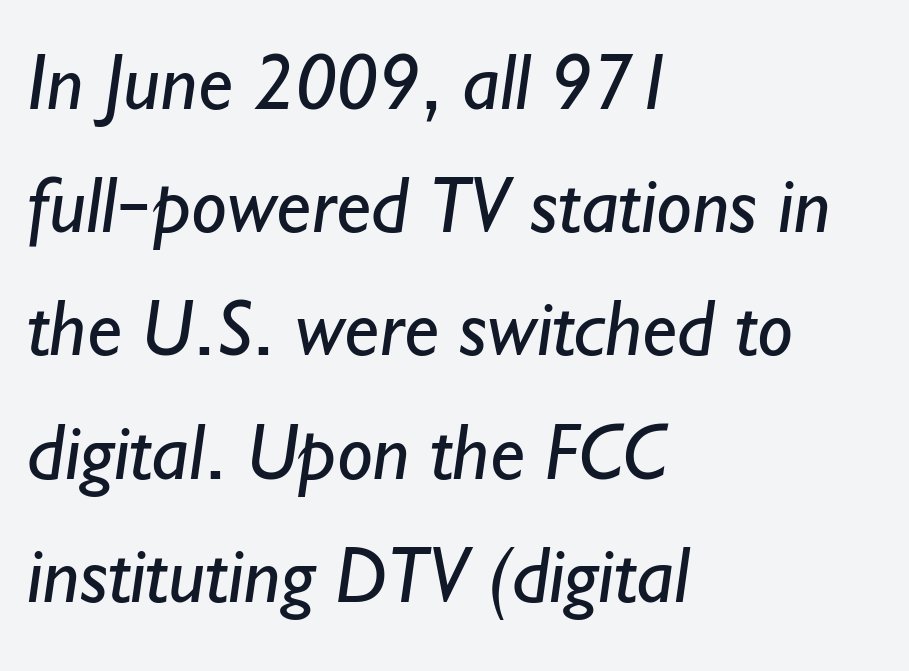
The text was rendered using a sans face with plain stroke endings. If you measured baseline to baseline, you'd find a middling distance. The rendering uses natural spacing where letterforms have individual widths. Any mark beneath the type? The region is blank. Students, note that the glyphs here touch the page at normal intervals. Line beginnings align vertically; line endings do not.
